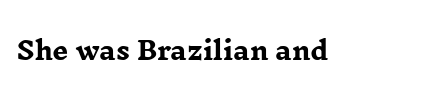
{"italic": "no", "bold": "yes", "underline": "no", "letter_spacing": "normal", "letter_spacing_em": 0.0, "glyph_px": 25}
